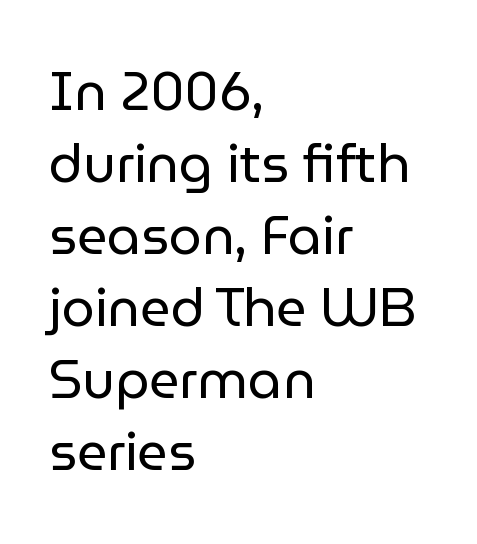
A roman cut, with each character standing at attention. Honestly, the letter spacing is just normal — you wouldn't notice it. Baseline-to-baseline distance is the conventional proportion of letter height. Unlike a traditional serif, this face leaves its strokes unadorned. Leftover space on each line is placed entirely after the last word. Here the designer chose a conventional face with non-uniform glyph widths.
